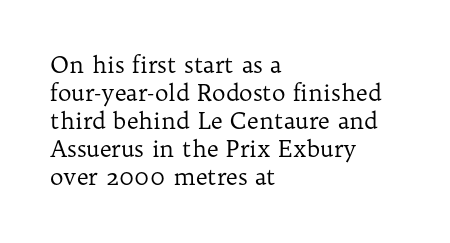
The image shows 23 px text type, upright; set left-aligned, line spacing 1.22x, normal letter spacing, not underlined.
